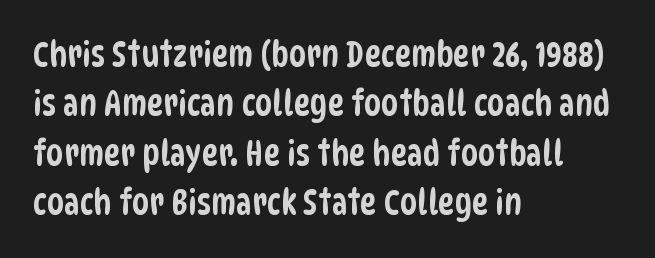
Q: Is the typeface a serif or a sans-serif typeface? A: Sans-serif.
Q: Is the text underlined? A: No.
Q: How is the paragraph aligned? A: Left-aligned.
Q: Is the spacing between letters normal or unusually wide? A: Normal.
Q: Is the spacing between lines tight, normal or loose? A: Normal.
Q: Width (condensed, normal, or wide)? A: Condensed.
Q: Stroke contrast? A: Low.
Q: x-height? A: Large.
Q: Monospaced? A: No.
